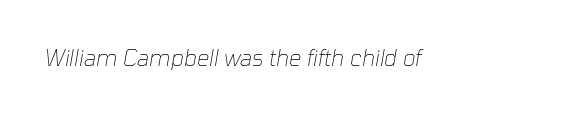
Q: Is the text bold? A: No.
Q: Is the text italic (slanted)? A: Yes, it leans right by about 10 degrees.
Q: Is the text underlined? A: No.
Q: Is the spacing between letters normal or unusually wide? A: Normal.
